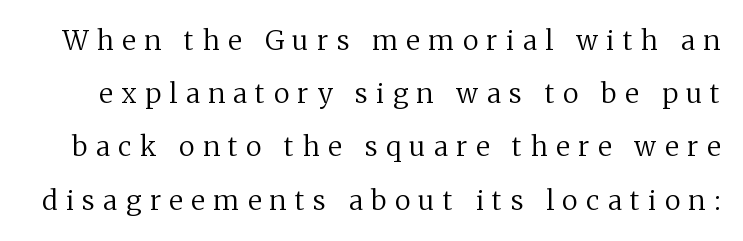
{"italic": "no", "bold": "no", "underline": "no", "line_spacing": "loose", "line_spacing_ratio": 1.97, "letter_spacing": "wide", "letter_spacing_em": 0.32, "glyph_px": 27}
